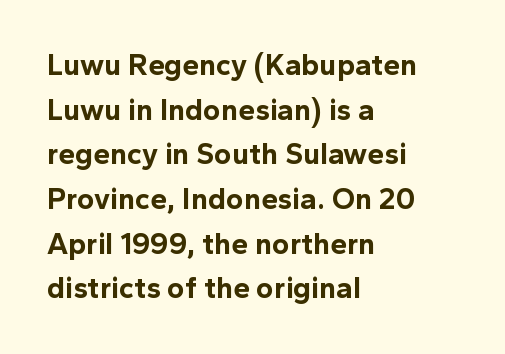
Q: Is the text bold? A: Yes.
Q: Is the text italic (slanted)? A: No, it is upright.
Q: Is the typeface a serif or a sans-serif typeface? A: Sans-serif.
Q: Is the text underlined? A: No.
Q: How is the paragraph aligned? A: Left-aligned.
Q: Is the spacing between letters normal or unusually wide? A: Normal.
Q: Is the spacing between lines tight, normal or loose? A: Normal.
Q: Width (condensed, normal, or wide)? A: Normal.
Q: x-height? A: Medium.
Q: Monospaced? A: No.
